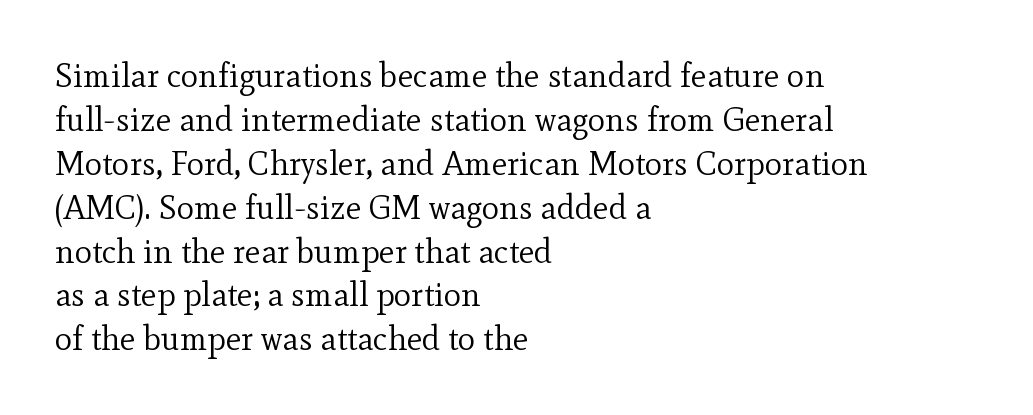
The image shows 33 px regular-weight serif type, upright; set left-aligned, normal line spacing (1.33x), normal letter spacing, not underlined; a small x-height.
